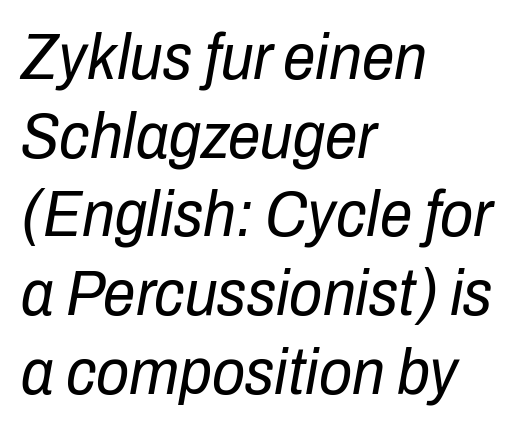
Designer's note — italics engaged. Unbolded letterforms with no extra heft. Look at the tracking — it's just the regular setting, nothing added. Think of a printed novel: that variable character pitch is what you see here.
